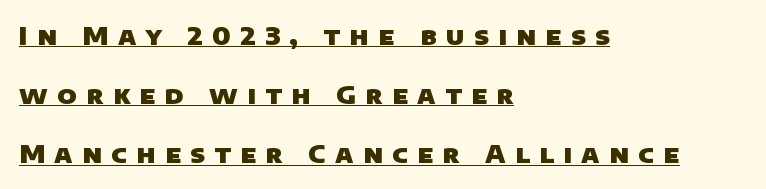
The image shows 25 px bold type; set left-aligned, loose line spacing (2.37x), unusually wide letter spacing (+0.38 em), underlined.
